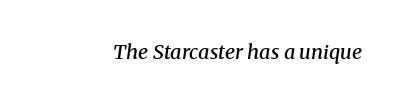
The image shows 20 px text type, italic (leaning right); set normal letter spacing, not underlined.
